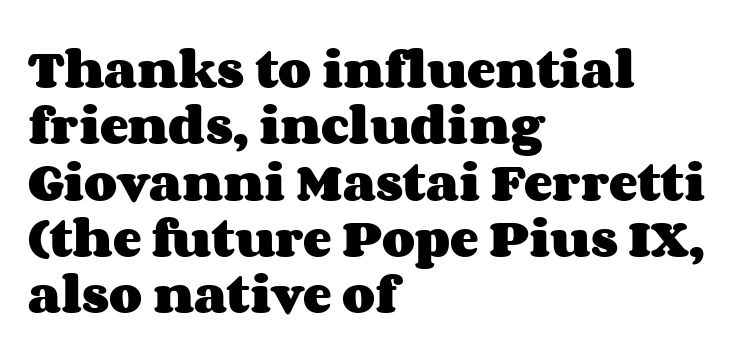
The letters advance in unequal steps, a hallmark of proportional type. Heavy, bold letterforms. Upright lettering throughout. Every row of glyphs begins at an identical x-position on the left.
